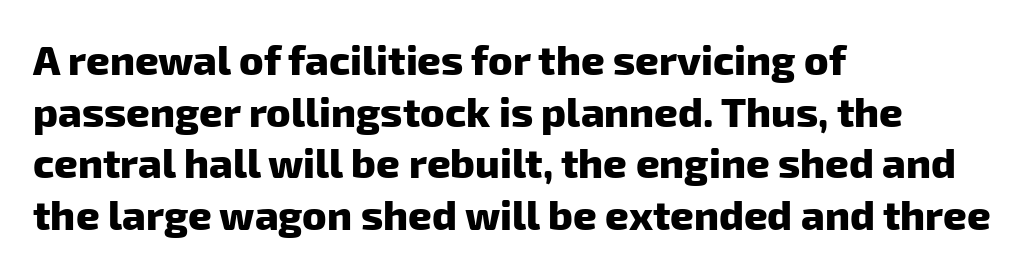
Q: Is the text bold? A: Yes.
Q: Is the typeface a serif or a sans-serif typeface? A: Sans-serif.
Q: Is the text underlined? A: No.
Q: How is the paragraph aligned? A: Left-aligned.
Q: Is the spacing between letters normal or unusually wide? A: Normal.
Q: Is the spacing between lines tight, normal or loose? A: Normal.
Q: Width (condensed, normal, or wide)? A: Normal.
Q: Stroke contrast? A: Low.
Q: x-height? A: Medium.
Q: Monospaced? A: No.
